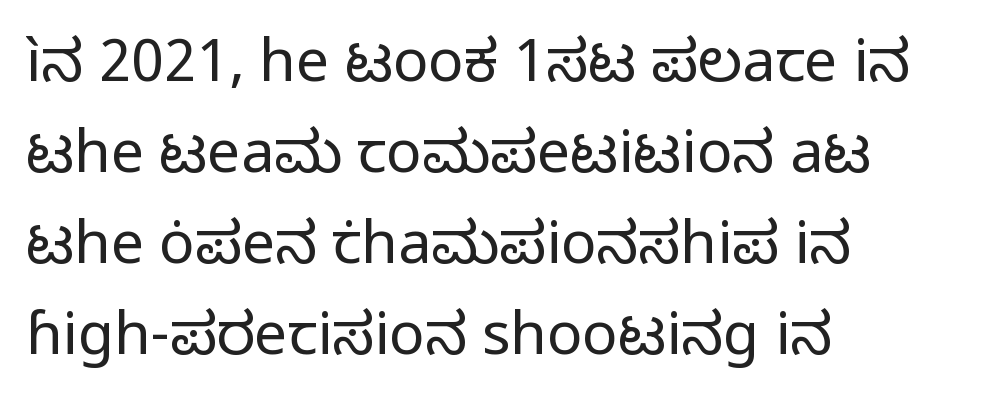
The image shows 59 px regular-weight sans-serif type, upright; set left-aligned, normal line spacing (1.54x), normal letter spacing, not underlined; low stroke contrast and a medium x-height.
